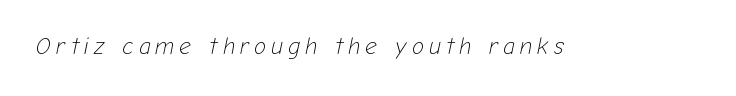
Q: Is the text bold? A: No.
Q: Is the text italic (slanted)? A: Yes, it leans right by about 12 degrees.
Q: Is the text underlined? A: No.
Q: Is the spacing between letters normal or unusually wide? A: Unusually wide.
